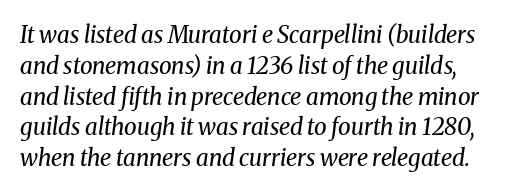
{"italic": "yes", "lean": "right", "slant_degrees": 8, "bold": "no", "underline": "no", "line_spacing": "normal", "line_spacing_ratio": 1.34, "letter_spacing": "normal", "letter_spacing_em": 0.0, "glyph_px": 23}
